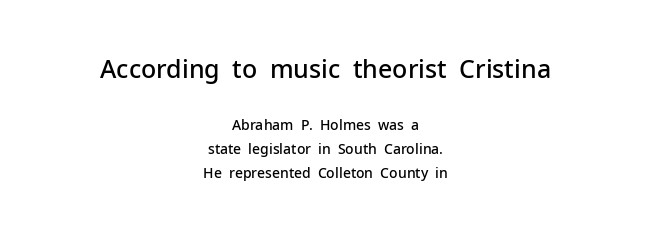
Large over small — that's the arrangement of the two blocks here. Check the space under the baseline: it is left empty. Short and long lines alike share a common midpoint. The sample has been set in demibold, a notch under bold.
